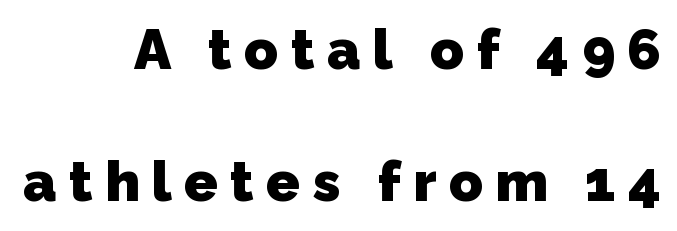
Inter-character spacing is expanded well beyond the font's built-in metrics. This block would shrink considerably if given ordinary leading; it's expanded now. These lines stack with their right ends in a neat column. Plain, unruled lines of type. Typesetter's note: full bold, strokes at maximum text heaviness. Proportional: the letters do not fall into vertical columns.
